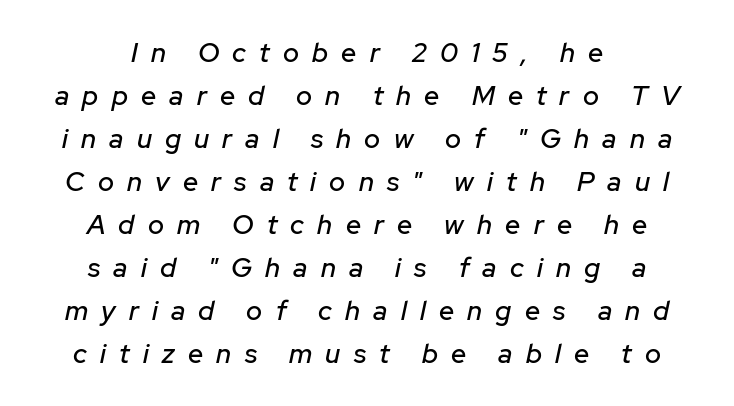
The image shows 27 px text type, italic (leaning right); set centered, normal line spacing (1.59x), unusually wide letter spacing (+0.49 em), not underlined.
